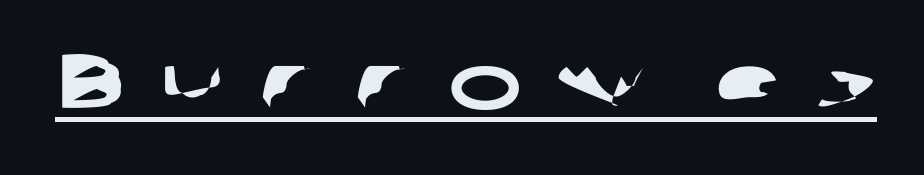
Q: Is the typeface a serif or a sans-serif typeface? A: Sans-serif.
Q: Is the text underlined? A: Yes.
Q: Is the spacing between letters normal or unusually wide? A: Unusually wide.
Q: Width (condensed, normal, or wide)? A: Wide.
Q: Stroke contrast? A: Low.
Q: x-height? A: Medium.
Q: Monospaced? A: No.
